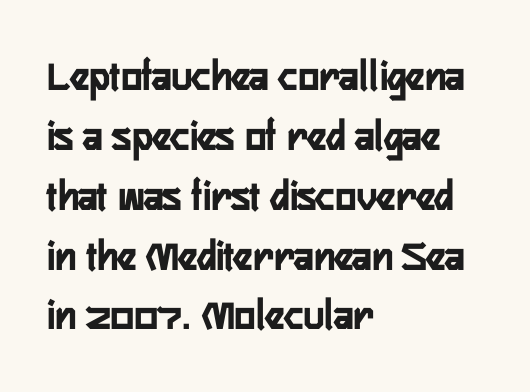
{"serif": "no", "italic": "no", "bold": "yes", "weight": "semibold", "width": "condensed", "stroke_contrast": "low", "x_height": "medium", "monospaced": "no", "underline": "no", "align": "left", "line_spacing": "normal", "line_spacing_ratio": 1.36, "letter_spacing": "normal", "letter_spacing_em": 0.0, "glyph_px": 44}
